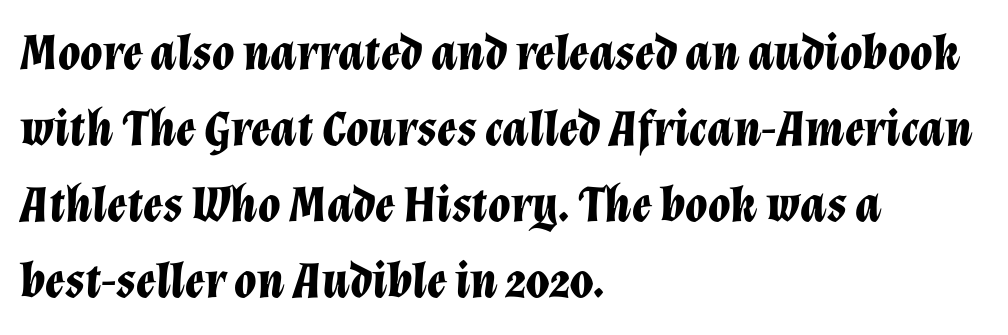
Clear beneath every line of the passage. Is the block centered? No — it sits flush against the left margin. There's an unmistakable incline to the writing here. The rendering uses natural spacing where letterforms have individual widths.
